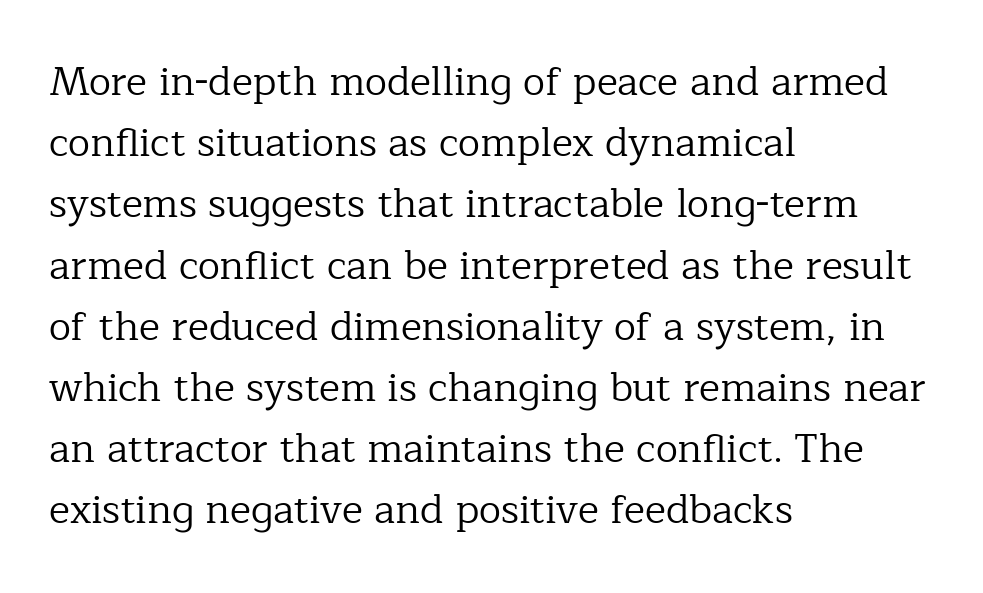
The image shows 40 px regular-weight serif type, upright; set left-aligned, normal line spacing (1.53x), normal letter spacing, not underlined; low stroke contrast and a medium x-height.
